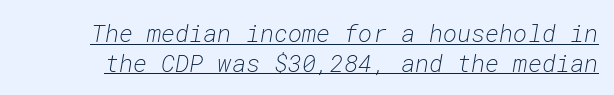
The image shows 24 px text type, italic (leaning right); set line spacing 1.23x, normal letter spacing, underlined.
